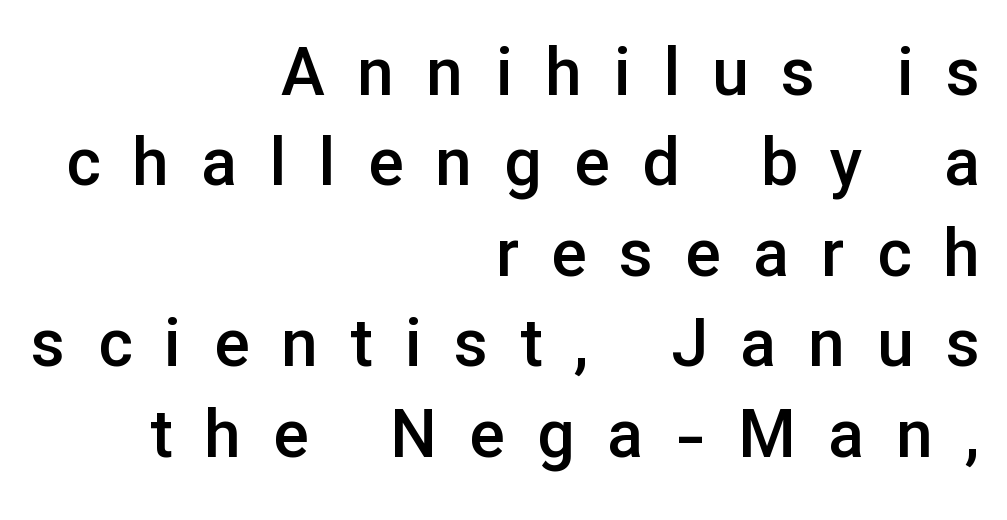
Vertically, the passage feels balanced, rows spaced as you'd expect. The letters advance in unequal steps, a hallmark of proportional type. These lines were composed using upright roman letters. The compositor pushed each line to the right boundary.
